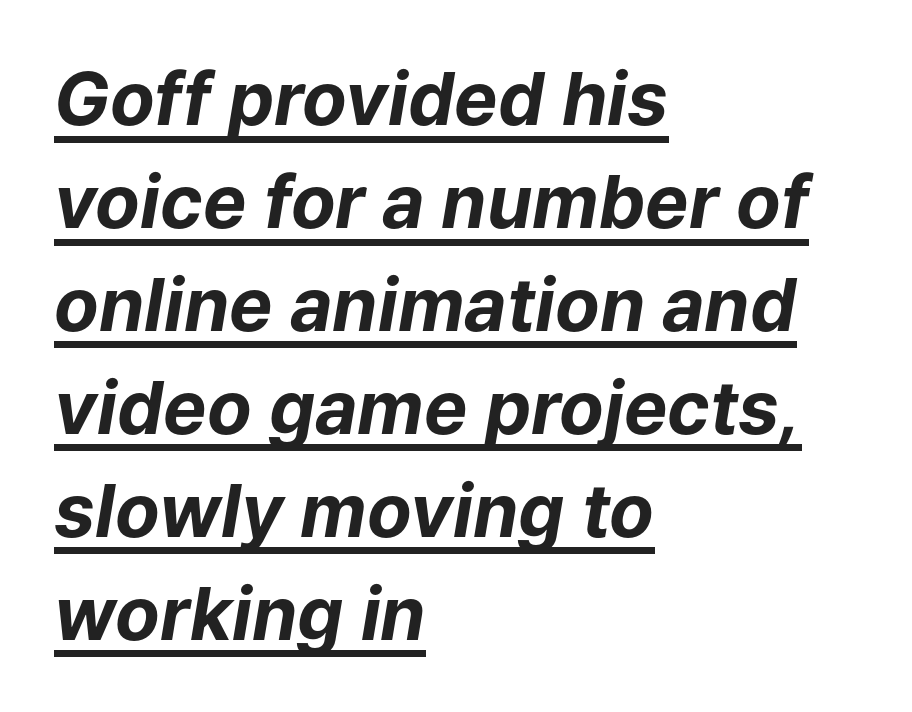
The image shows 73 px bold type, italic (leaning right); set left-aligned, normal line spacing (1.41x), normal letter spacing, underlined; low stroke contrast and a medium x-height.
